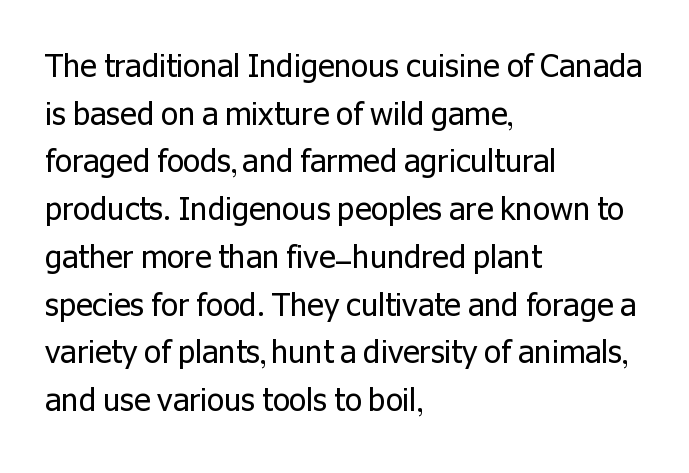
{"serif": "no", "italic": "no", "bold": "no", "weight": "regular", "width": "normal", "stroke_contrast": "low", "x_height": "medium", "monospaced": "no", "underline": "no", "align": "left", "line_spacing": "normal", "line_spacing_ratio": 1.54, "letter_spacing": "normal", "letter_spacing_em": 0.0, "glyph_px": 31}
